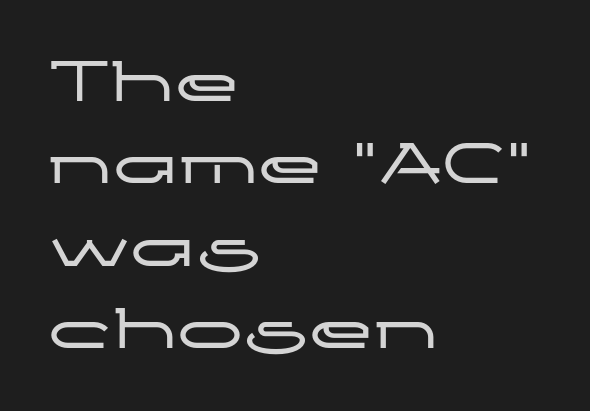
Q: Is the text italic (slanted)? A: No, it is upright.
Q: Is the typeface a serif or a sans-serif typeface? A: Sans-serif.
Q: Is the text underlined? A: No.
Q: How is the paragraph aligned? A: Left-aligned.
Q: Is the spacing between letters normal or unusually wide? A: Normal.
Q: Is the spacing between lines tight, normal or loose? A: Normal.
Q: Width (condensed, normal, or wide)? A: Wide.
Q: Stroke contrast? A: Low.
Q: x-height? A: Medium.
Q: Monospaced? A: No.
